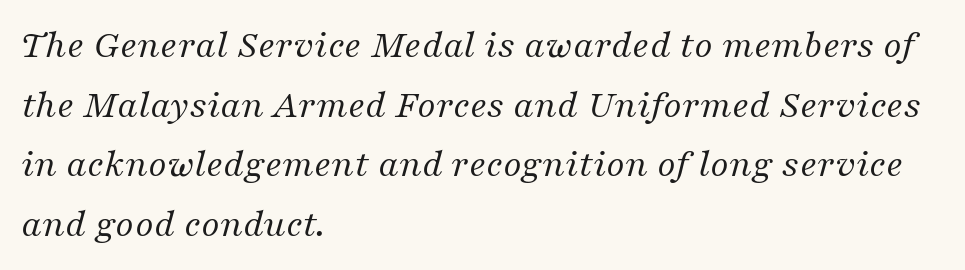
Each word holds together tightly as a unit, with standard inter-letter gaps. Just letters on the line, the space beneath them empty. Tall strokes in this sample are angled rather than plumb. The block of text has a typical density, with ordinary space between rows. Examine the stroke ends and you'll spot serifs. Weight: not bold — regular or lighter.
